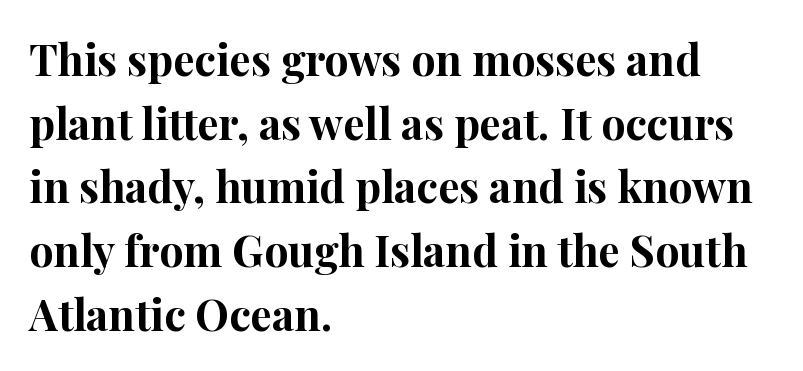
The image shows 43 px bold serif type, upright; set left-aligned, normal line spacing (1.48x), normal letter spacing, not underlined; high stroke contrast and a medium x-height.
